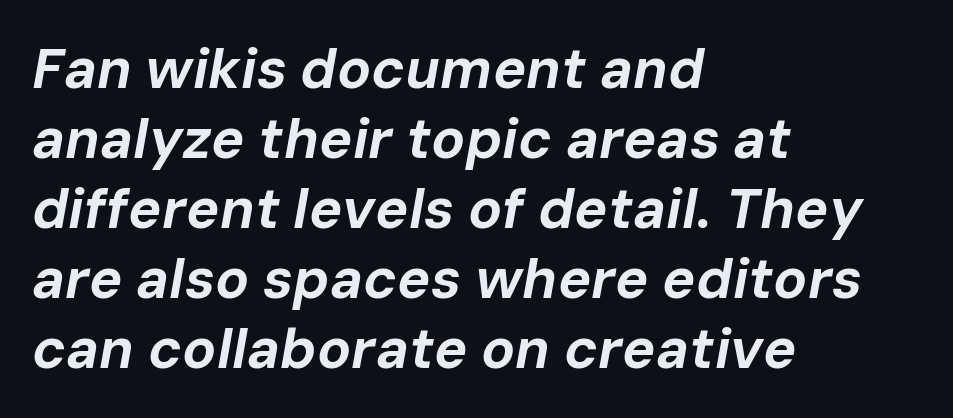
The image shows 56 px bold type, italic (leaning right); set left-aligned, normal line spacing (1.25x), normal letter spacing, not underlined; low stroke contrast and a medium x-height.
